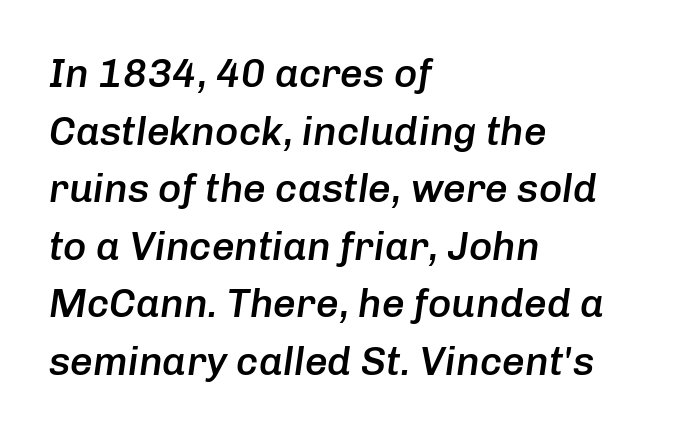
The image shows 40 px semibold type, italic (leaning right); set left-aligned, normal line spacing (1.44x), normal letter spacing, not underlined; low stroke contrast and a medium x-height.
